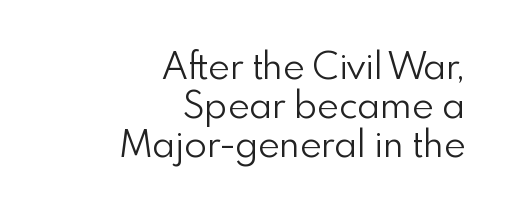
The passage shown has conventional tracking throughout. The lines are quadded right. The baseline area is clear. The letters look calm and open, with moderate or lighter stems. The face used here is proportionally spaced, like ordinary book or web type.
